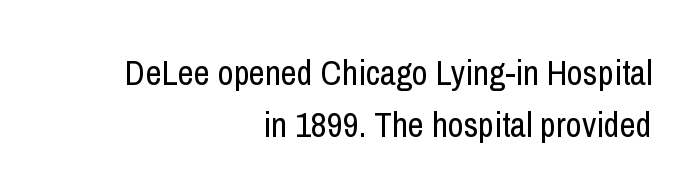
No italicization has been applied; the sample stays upright. A typesetter would call this zero additional tracking. The typesetter chose a ragged-left arrangement here. Weight: not bold — regular or lighter.
